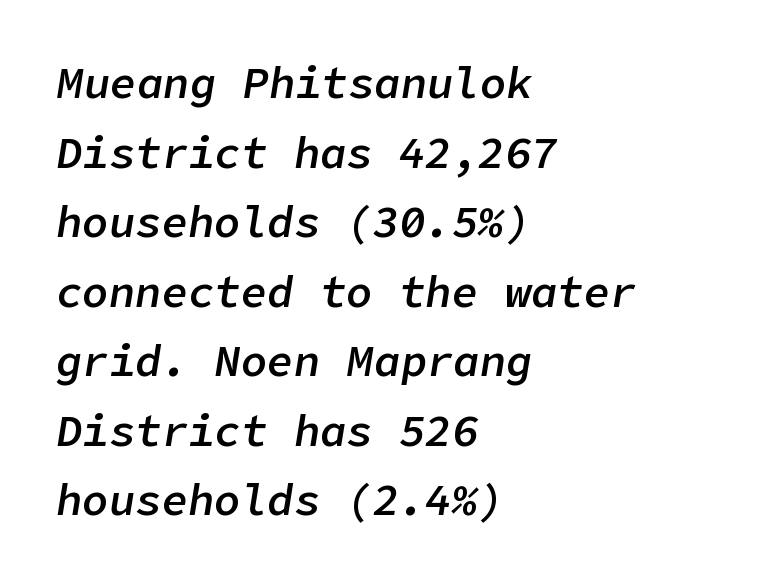
If you measured baseline to baseline, you'd find a middling distance. Descenders hang freely into open space. A typesetter would mark this as italic. Alignment: flush left. Weight: semibold (demi).
